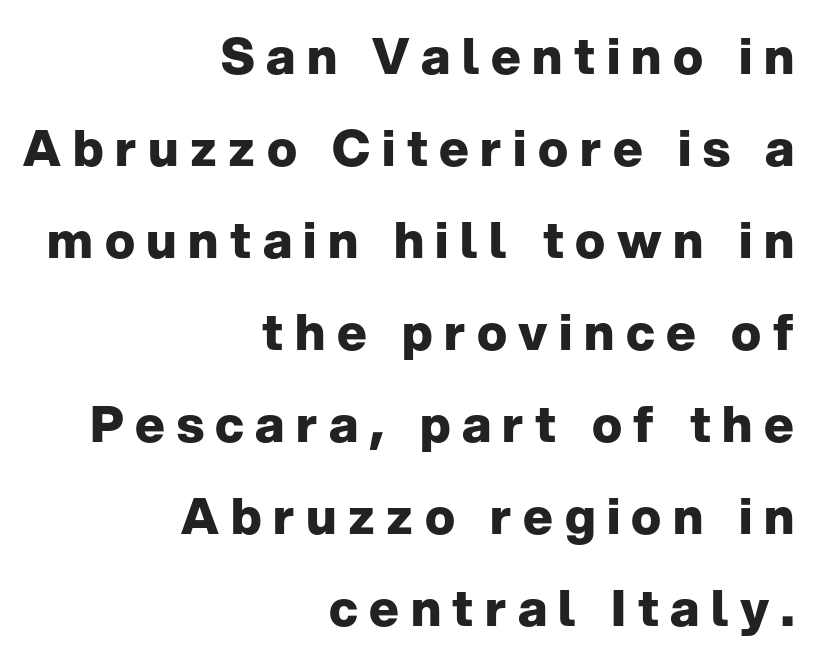
Line endings align vertically; line beginnings do not. The rendering uses natural spacing where letterforms have individual widths. The passage shown is emphatically bold. Substantial extra tracking has been applied to these lines.
